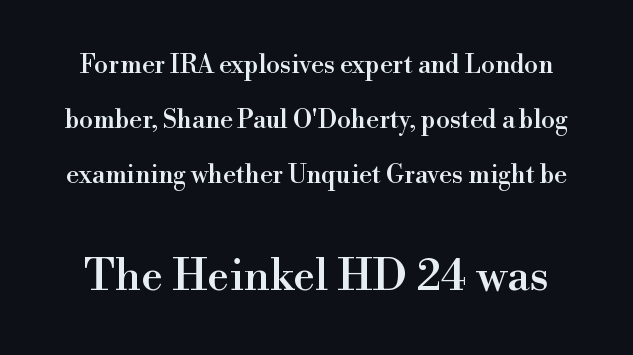
Is the letter spacing exaggerated? No — it looks like the ordinary default. Italic? Not at all — the glyphs are vertical. Here the designer chose a conventional face with non-uniform glyph widths. The zone under the glyphs is completely vacant.
